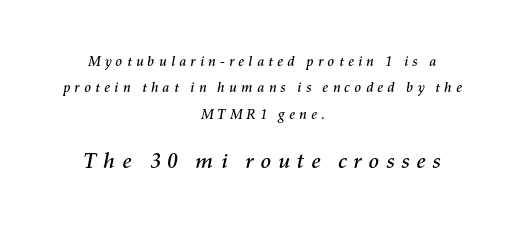
{"italic": "yes", "lean": "right", "slant_degrees": 11, "underline": "no", "align": "center", "line_spacing_ratio": 1.89, "letter_spacing": "wide", "letter_spacing_em": 0.26, "larger_block": "second", "size_ratio": 1.57, "glyph_px": 22}
